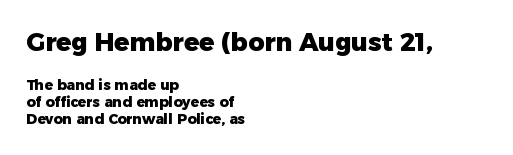
Typesetter's note: full bold, strokes at maximum text heaviness. What stands out about the letter spacing? Nothing — it is the standard amount. Where is the straight margin? On the left. Rule under the text: the space is simply empty. The more generous point size was reserved for the upper chunk. The font's upright variant was chosen for this text.
